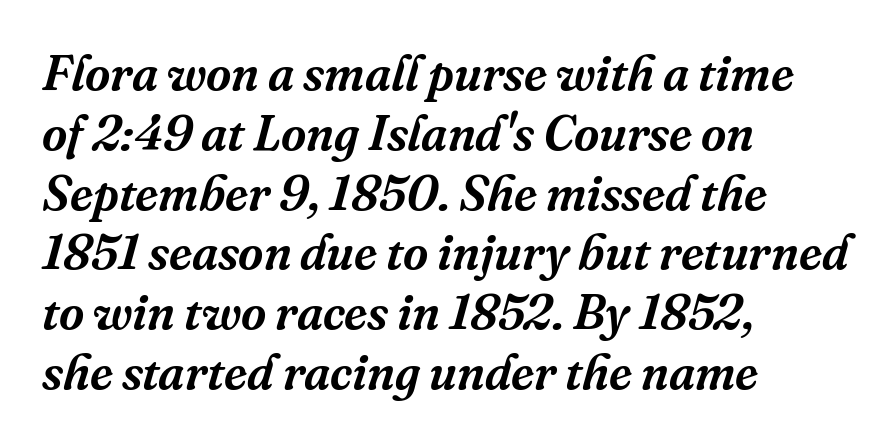
{"serif": "yes", "italic": "yes", "lean": "right", "slant_degrees": 16, "width": "normal", "stroke_contrast": "medium", "x_height": "medium", "monospaced": "no", "underline": "no", "align": "left", "line_spacing_ratio": 1.22, "letter_spacing": "normal", "letter_spacing_em": 0.0, "glyph_px": 49}
